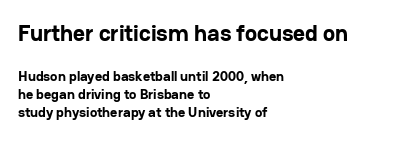
The image shows 23 px bold type, upright; set left-aligned, normal line spacing (1.31x), normal letter spacing, not underlined; the first (top) block is 1.64x larger.
